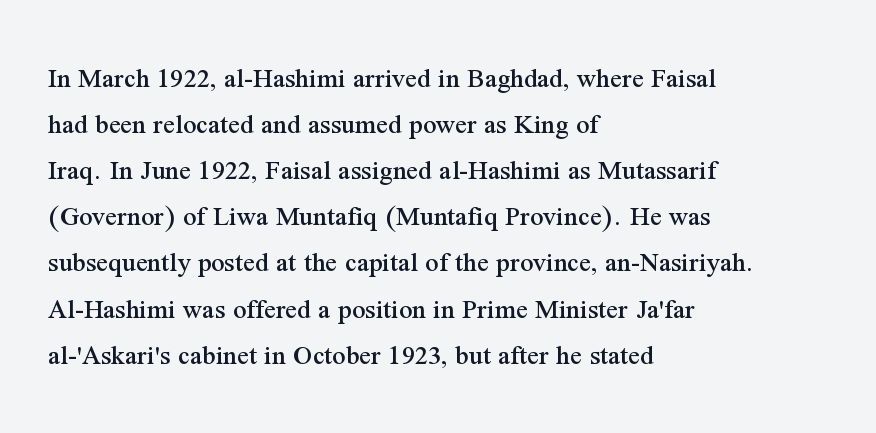
The image shows 29 px serif type, upright; set left-aligned, normal line spacing (1.59x), normal letter spacing, not underlined; medium stroke contrast and a medium x-height.
